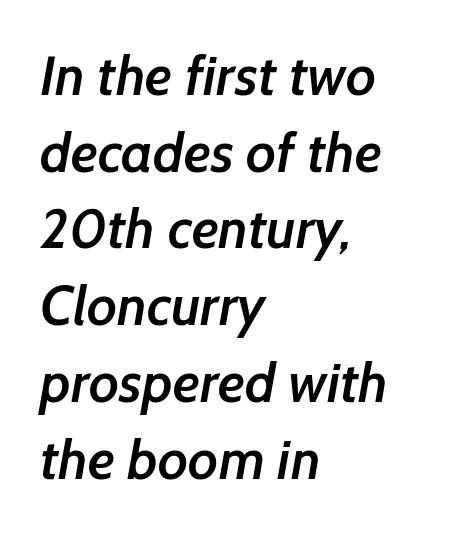
The image shows 56 px semibold sans-serif type; set left-aligned, normal line spacing (1.37x), normal letter spacing, not underlined; low stroke contrast and a medium x-height.
